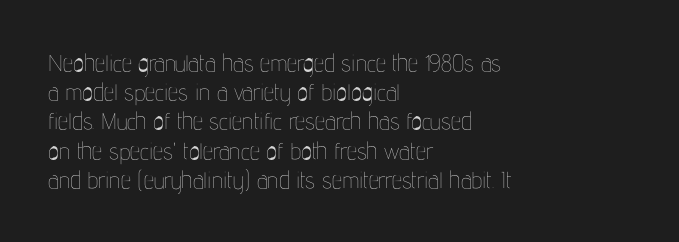
{"italic": "no", "bold": "no", "underline": "no", "align": "left", "line_spacing": "normal", "line_spacing_ratio": 1.27, "letter_spacing": "normal", "letter_spacing_em": 0.0, "glyph_px": 23}
